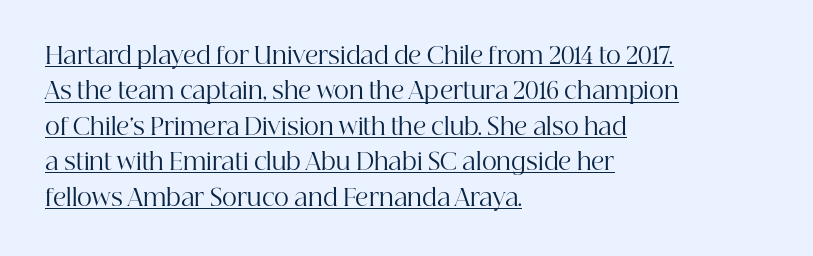
Q: Is the text bold? A: No.
Q: Is the text italic (slanted)? A: No, it is upright.
Q: Is the text underlined? A: Yes.
Q: How is the paragraph aligned? A: Left-aligned.
Q: Is the spacing between letters normal or unusually wide? A: Normal.
Q: Is the spacing between lines tight, normal or loose? A: Normal.
